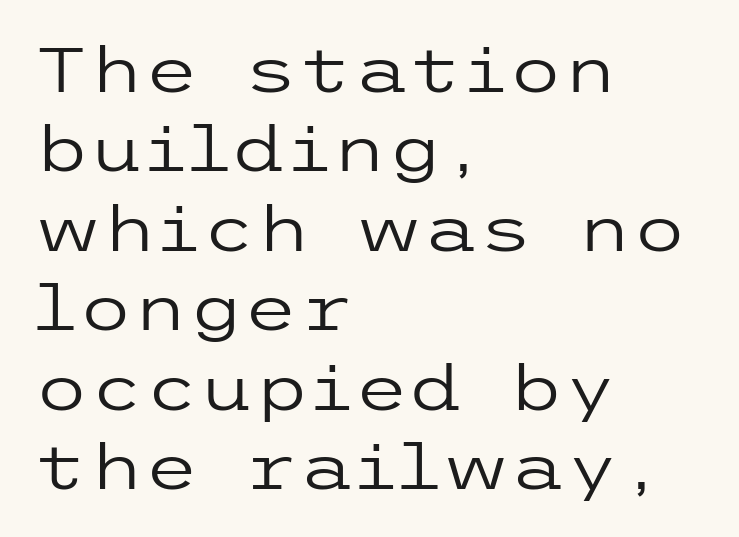
{"serif": "no", "italic": "no", "bold": "no", "weight": "regular", "width": "wide", "stroke_contrast": "low", "x_height": "medium", "underline": "no", "align": "left", "line_spacing": "normal", "line_spacing_ratio": 1.26, "letter_spacing": "normal", "letter_spacing_em": 0.0, "glyph_px": 63}
